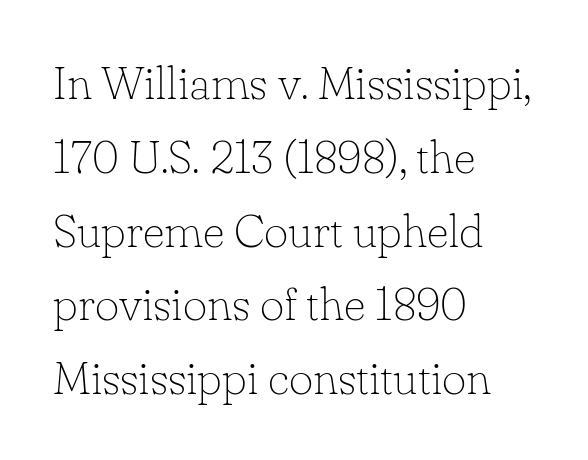
Q: Is the text bold? A: No.
Q: Is the text italic (slanted)? A: No, it is upright.
Q: Is the typeface a serif or a sans-serif typeface? A: Serif.
Q: Is the text underlined? A: No.
Q: How is the paragraph aligned? A: Left-aligned.
Q: Is the spacing between letters normal or unusually wide? A: Normal.
Q: Is the spacing between lines tight, normal or loose? A: Normal.
Q: Width (condensed, normal, or wide)? A: Normal.
Q: Stroke contrast? A: Low.
Q: x-height? A: Small.
Q: Monospaced? A: No.
